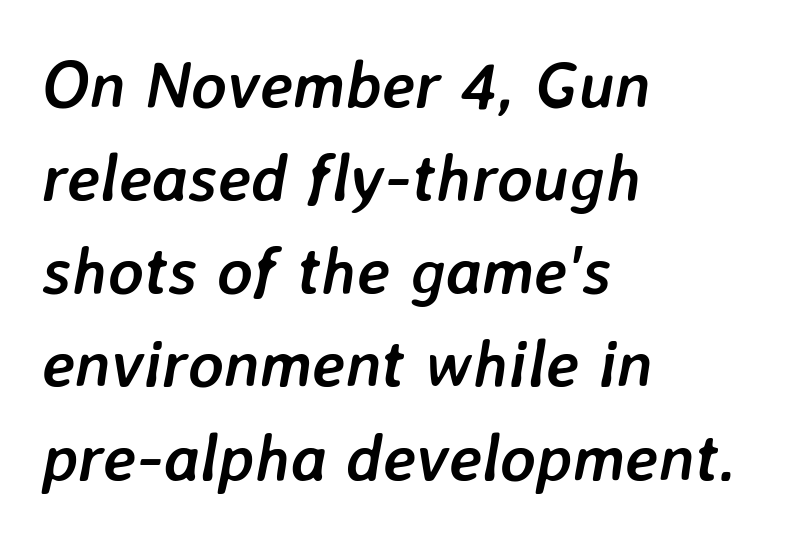
On the weight axis this lands at bold, roughly 700. Interline gaps are of average width in this sample. Each word holds together tightly as a unit, with standard inter-letter gaps. Here the designer chose a conventional face with non-uniform glyph widths.
